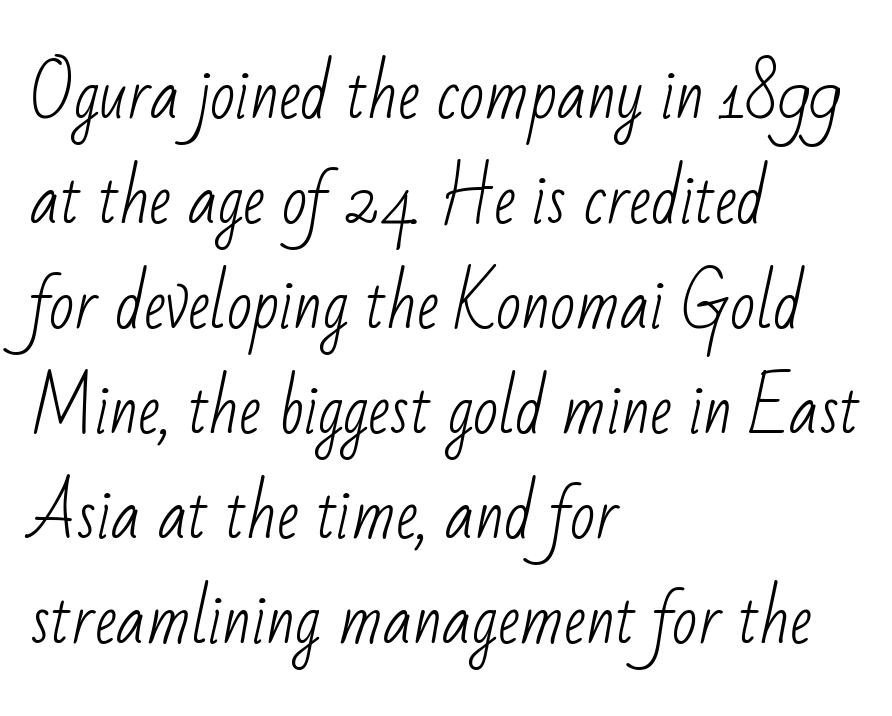
Q: Is the text bold? A: No.
Q: Is the typeface a serif or a sans-serif typeface? A: Sans-serif.
Q: Is the text underlined? A: No.
Q: How is the paragraph aligned? A: Left-aligned.
Q: Is the spacing between letters normal or unusually wide? A: Normal.
Q: Is the spacing between lines tight, normal or loose? A: Normal.
Q: Width (condensed, normal, or wide)? A: Condensed.
Q: Stroke contrast? A: Low.
Q: x-height? A: Small.
Q: Monospaced? A: No.
